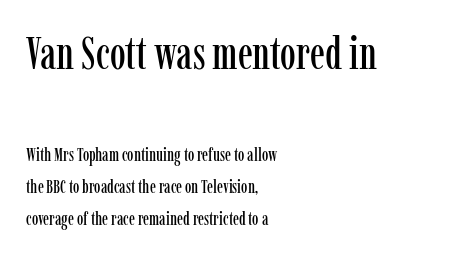
The image shows 45 px condensed serif type, upright; set left-aligned, line spacing 1.79x, normal letter spacing, not underlined; the first (top) block is 2.5x larger; low stroke contrast and a medium x-height.
